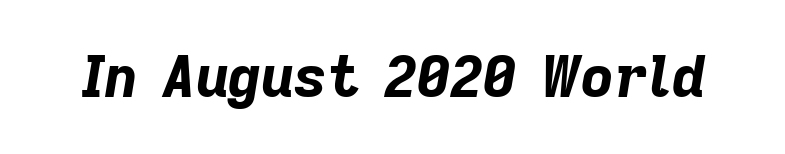
The image shows 57 px bold type, italic (leaning right); set normal letter spacing, not underlined; low stroke contrast and a medium x-height.
